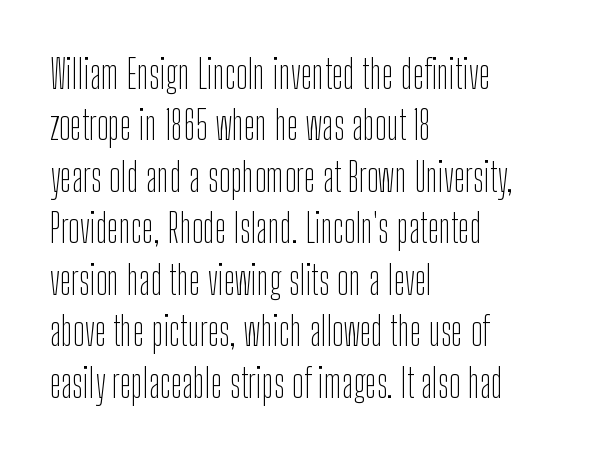
Words float on clear page, feet unadorned. Letters have the restrained weight of plain body copy at most. Notice how the passage keeps a crisp vertical edge on the left only. Normally led — the rows are evenly, conventionally spaced.
